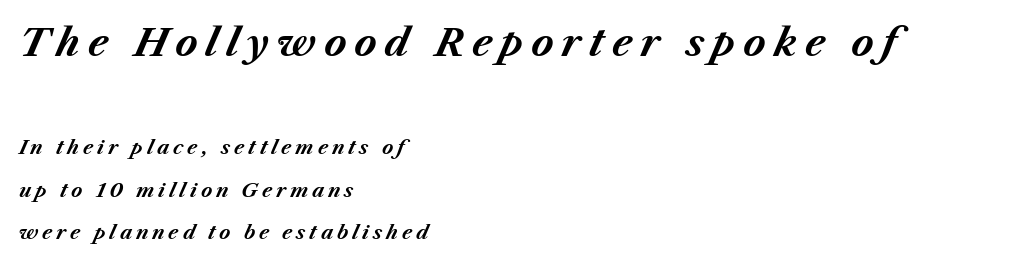
Q: Is the text bold? A: Yes.
Q: Is the text italic (slanted)? A: Yes, it leans right by about 23 degrees.
Q: Is the text underlined? A: No.
Q: How is the paragraph aligned? A: Left-aligned.
Q: Is the spacing between letters normal or unusually wide? A: Unusually wide.
Q: Is the spacing between lines tight, normal or loose? A: Loose.
Q: Which block of text is set in a larger size, the first (top) or the second (bottom)? A: The first (top) one.
Q: Width (condensed, normal, or wide)? A: Normal.
Q: Stroke contrast? A: Medium.
Q: x-height? A: Medium.
Q: Monospaced? A: No.
